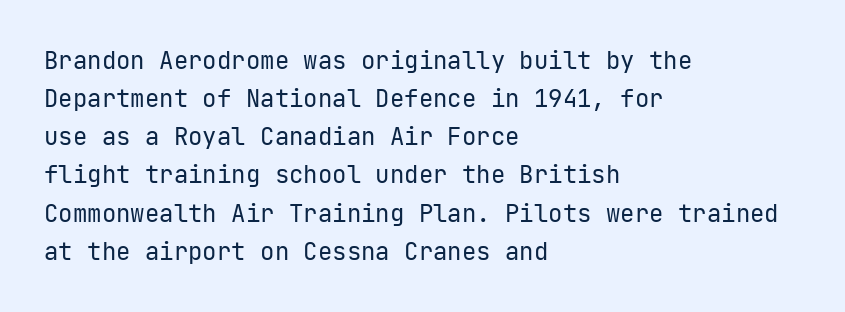
{"italic": "no", "bold": "no", "underline": "no", "align": "left", "line_spacing": "normal", "line_spacing_ratio": 1.59, "letter_spacing": "normal", "letter_spacing_em": 0.0, "glyph_px": 24}
